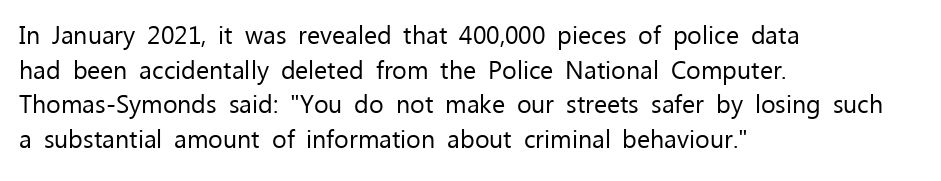
Q: Is the text bold? A: No.
Q: Is the text italic (slanted)? A: No, it is upright.
Q: Is the text underlined? A: No.
Q: How is the paragraph aligned? A: Left-aligned.
Q: Is the spacing between letters normal or unusually wide? A: Normal.
Q: Is the spacing between lines tight, normal or loose? A: Normal.
